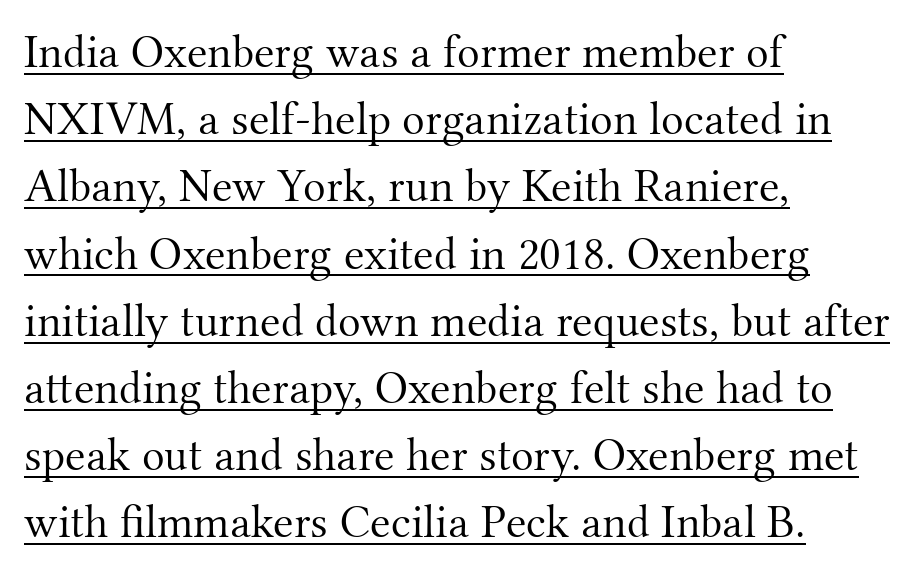
Casual observation: everything's shoved over to the left. Compared with typical paragraphs, the rows here are spaced about the same. The face used here appears with an underline applied. Caption: face not bold, strokes unweighted.
